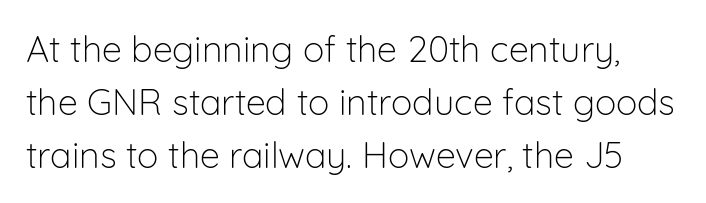
The image shows 36 px light sans-serif type, upright; set normal line spacing (1.47x), normal letter spacing, not underlined; low stroke contrast and a medium x-height.
